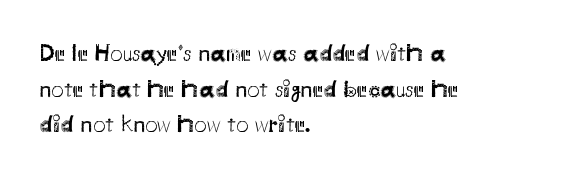
The image shows 25 px text type, upright; set left-aligned, normal line spacing (1.43x), normal letter spacing, not underlined.
